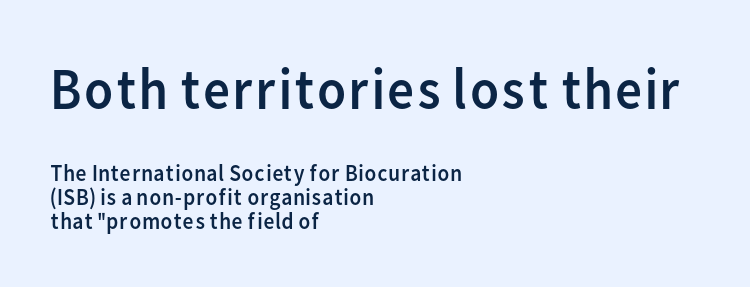
The image shows 59 px regular-weight sans-serif type, upright; set left-aligned, tight line spacing (1.01x), normal letter spacing, not underlined; the first (top) block is 2.46x larger; low stroke contrast and a medium x-height.
